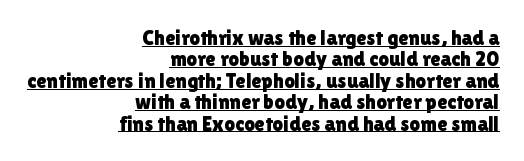
The image shows 21 px text type, upright; set right-aligned, tight line spacing (1.02x), normal letter spacing, underlined.
